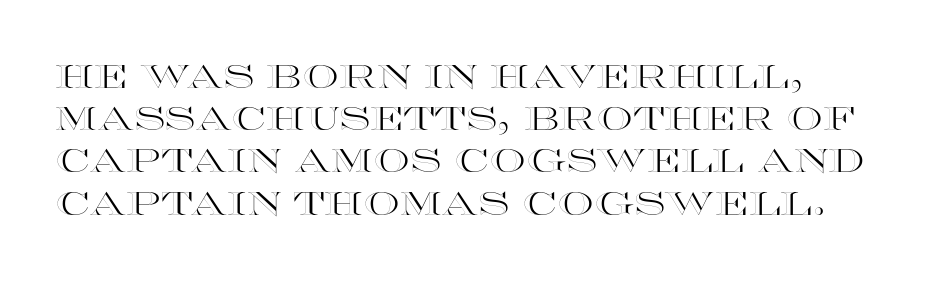
Q: Is the text italic (slanted)? A: No, it is upright.
Q: Is the text underlined? A: No.
Q: Is the spacing between letters normal or unusually wide? A: Normal.
Q: Is the spacing between lines tight, normal or loose? A: Normal.
Q: Width (condensed, normal, or wide)? A: Wide.
Q: x-height? A: Large.
Q: Monospaced? A: No.
